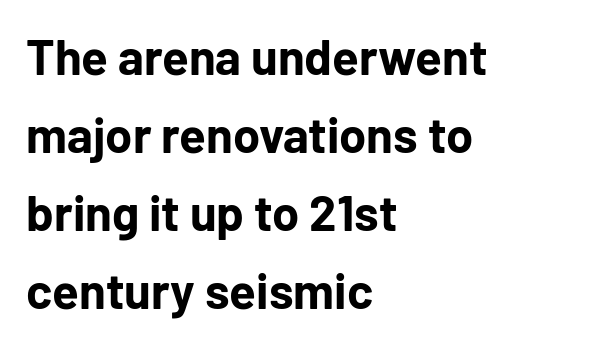
Spacing verdict: proportional, widths tailored to each character. Posture: vertical. Students, this is bold: see how much ink each stroke carries. Normally led — the rows are evenly, conventionally spaced.
